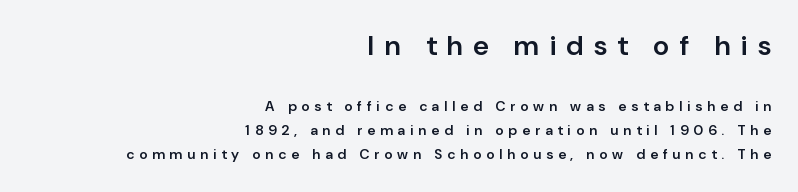
Q: Is the text bold? A: Semi-bold.
Q: Is the text italic (slanted)? A: No, it is upright.
Q: Is the typeface a serif or a sans-serif typeface? A: Sans-serif.
Q: Is the text underlined? A: No.
Q: How is the paragraph aligned? A: Right-aligned.
Q: Is the spacing between letters normal or unusually wide? A: Unusually wide.
Q: Which block of text is set in a larger size, the first (top) or the second (bottom)? A: The first (top) one.
Q: Width (condensed, normal, or wide)? A: Normal.
Q: Stroke contrast? A: Low.
Q: x-height? A: Medium.
Q: Monospaced? A: No.
